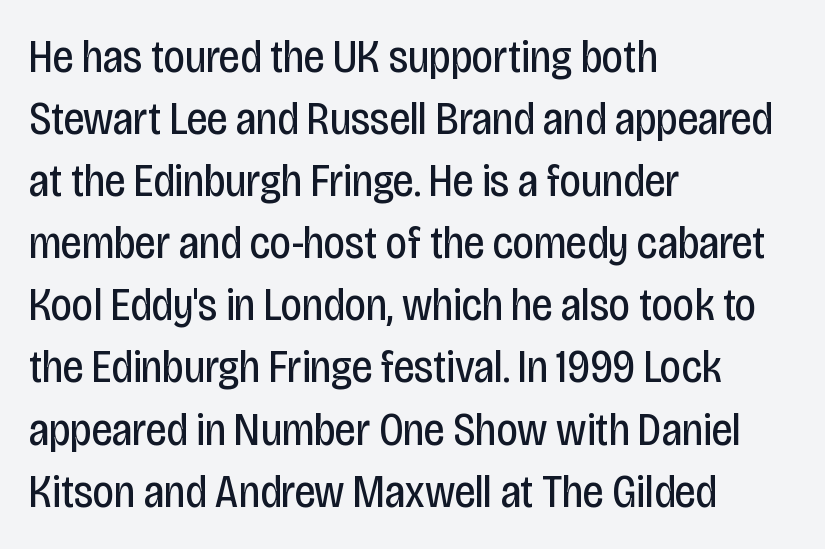
{"serif": "no", "italic": "no", "bold": "no", "weight": "regular", "width": "condensed", "stroke_contrast": "low", "x_height": "large", "monospaced": "no", "underline": "no", "align": "left", "line_spacing": "normal", "line_spacing_ratio": 1.35, "letter_spacing": "normal", "letter_spacing_em": 0.0, "glyph_px": 46}
